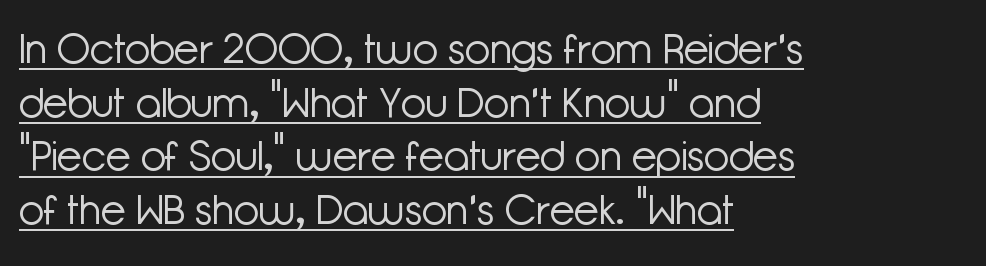
Characters remain perfectly vertical along every line. In CSS terms this would be text-align: left. No heavy texture on the line: the type isn't bold. Leading matches the norm, producing a regular column. Does the type have serifs? No, each stem ends abruptly.
